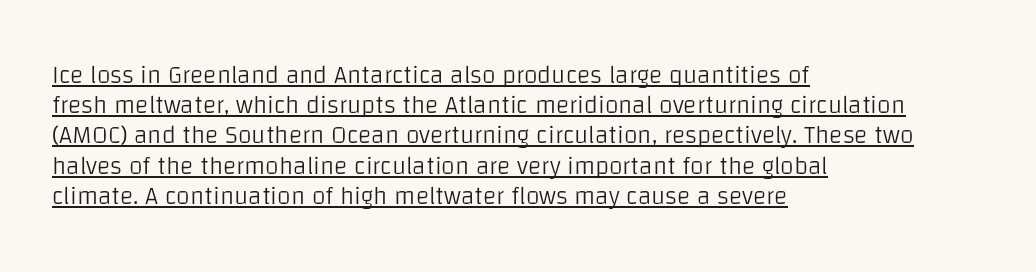
The image shows 25 px text type, upright; set left-aligned, line spacing 1.21x, normal letter spacing, underlined.
